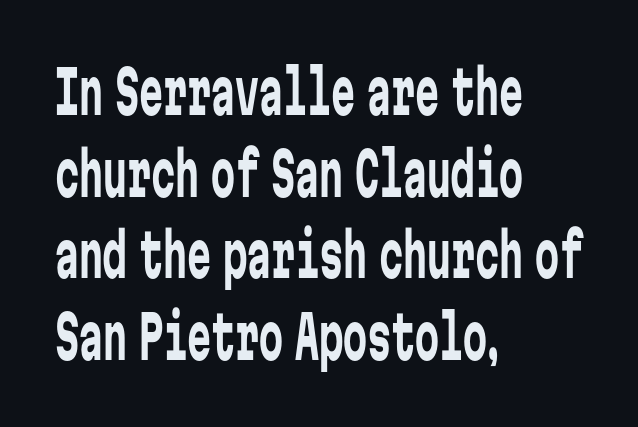
{"serif": "no", "italic": "no", "bold": "no", "weight": "regular", "width": "condensed", "stroke_contrast": "low", "x_height": "medium", "monospaced": "yes", "underline": "no", "align": "left", "line_spacing": "normal", "line_spacing_ratio": 1.36, "letter_spacing": "normal", "letter_spacing_em": 0.0, "glyph_px": 60}
